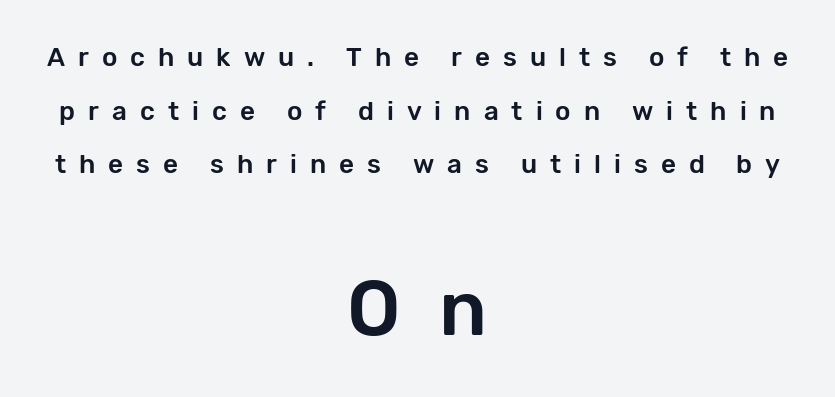
The image shows 77 px sans-serif type, upright; set centered, loose line spacing (2.06x), unusually wide letter spacing (+0.5 em), not underlined; the second (bottom) block is 2.96x larger; low stroke contrast and a medium x-height.
